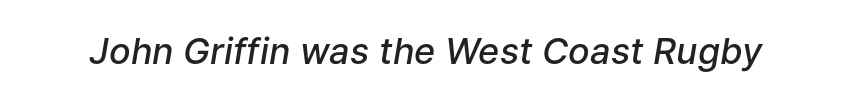
The image shows 36 px semibold type, italic (leaning right); set normal letter spacing, not underlined; low stroke contrast and a medium x-height.
